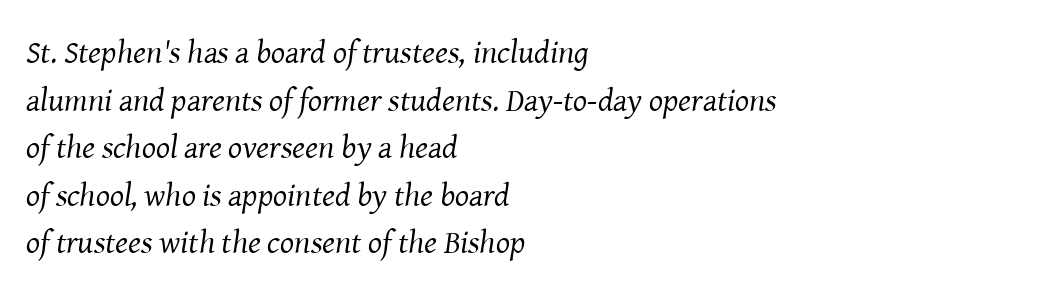
The image shows 33 px regular-weight serif type, italic (leaning right); set left-aligned, normal line spacing (1.44x), normal letter spacing, not underlined; medium stroke contrast and a medium x-height.
